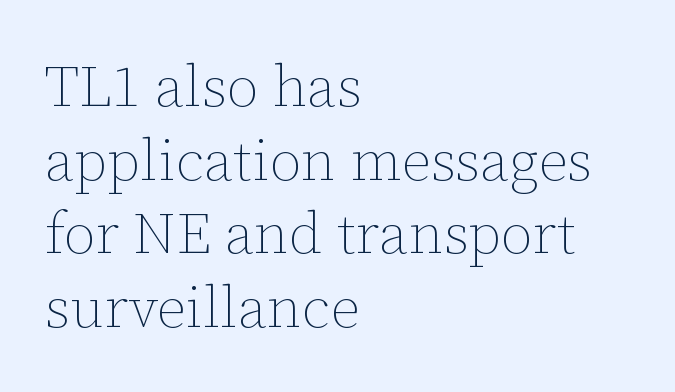
{"italic": "no", "bold": "no", "weight": "thin", "width": "normal", "stroke_contrast": "low", "x_height": "medium", "monospaced": "no", "underline": "no", "align": "left", "line_spacing": "normal", "line_spacing_ratio": 1.27, "letter_spacing": "normal", "letter_spacing_em": 0.0, "glyph_px": 58}
